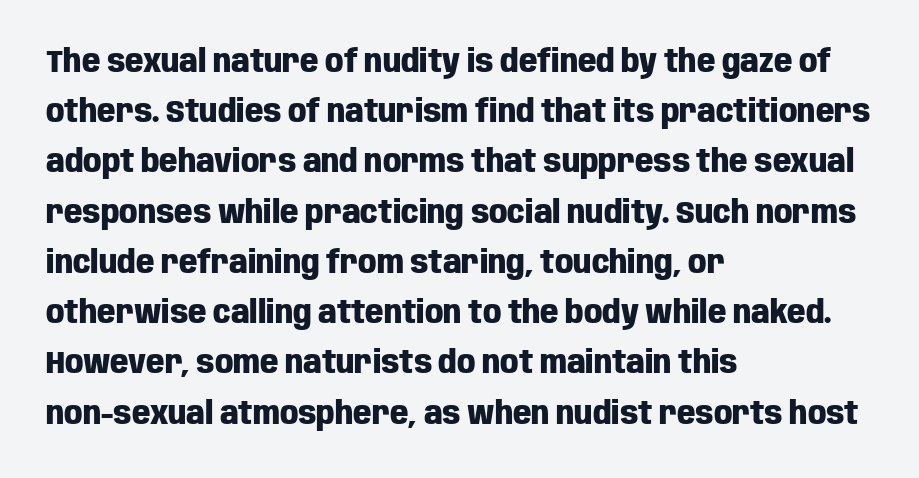
The image shows 32 px heavy, condensed sans-serif type, upright; set left-aligned, normal line spacing (1.57x), normal letter spacing, not underlined; low stroke contrast and a large x-height.
